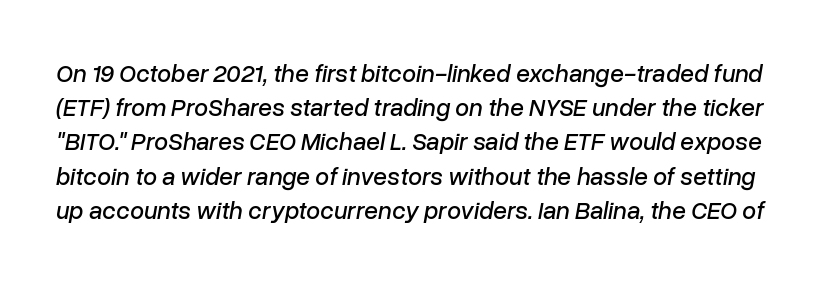
The image shows 25 px text type, italic (leaning right); set normal line spacing (1.37x), normal letter spacing, not underlined.
